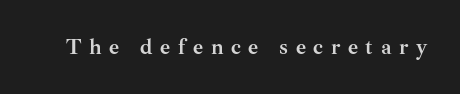
{"italic": "no", "bold": "yes", "underline": "no", "letter_spacing": "wide", "letter_spacing_em": 0.34, "glyph_px": 22}
